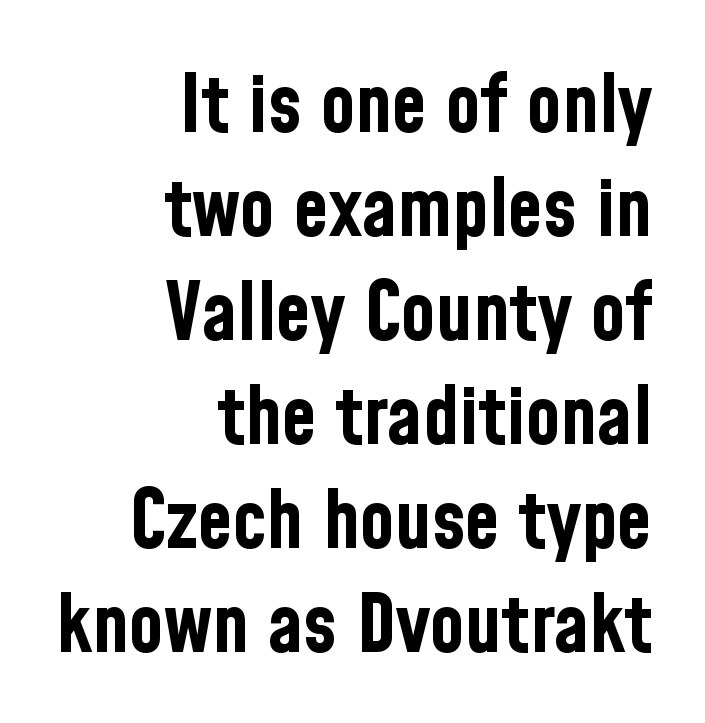
The image shows 80 px bold, condensed sans-serif type, upright; set right-aligned, normal line spacing (1.3x), normal letter spacing, not underlined; low stroke contrast and a medium x-height.
